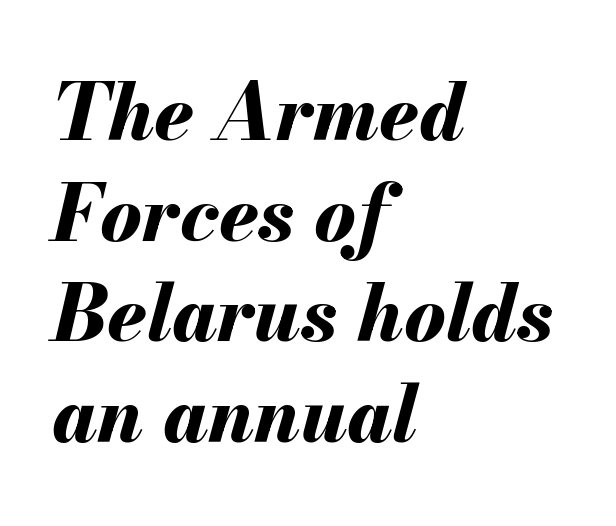
Q: Is the text bold? A: Yes.
Q: Is the text italic (slanted)? A: Yes, it leans right by about 13 degrees.
Q: Is the text underlined? A: No.
Q: How is the paragraph aligned? A: Left-aligned.
Q: Is the spacing between letters normal or unusually wide? A: Normal.
Q: Is the spacing between lines tight, normal or loose? A: Normal.
Q: Width (condensed, normal, or wide)? A: Normal.
Q: Stroke contrast? A: Medium.
Q: x-height? A: Small.
Q: Monospaced? A: No.
